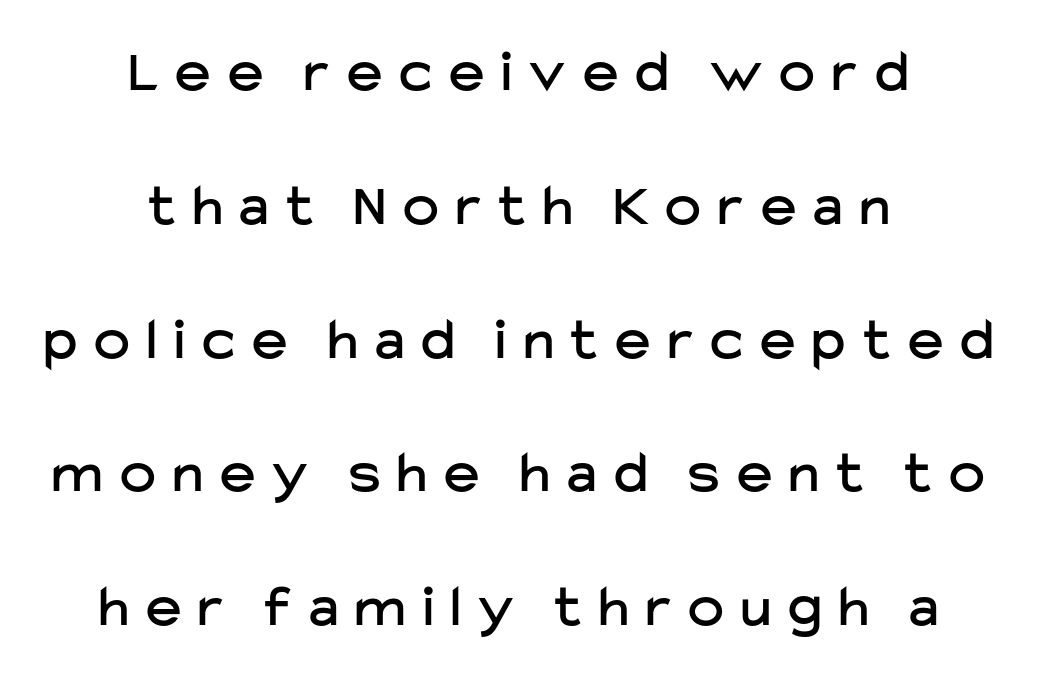
The image shows 60 px sans-serif type, upright; set centered, loose line spacing (2.23x), unusually wide letter spacing (+0.29 em), not underlined; low stroke contrast and a medium x-height.
